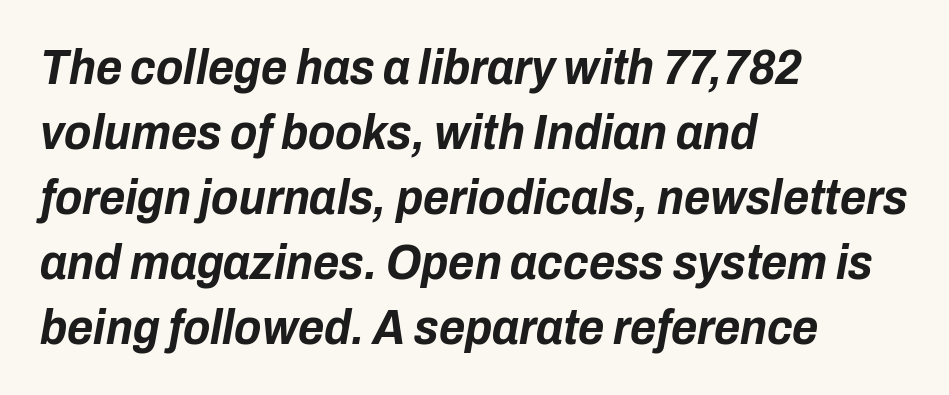
The image shows 50 px bold, condensed type, italic (leaning right); set left-aligned, normal line spacing (1.3x), normal letter spacing, not underlined; low stroke contrast and a medium x-height.
